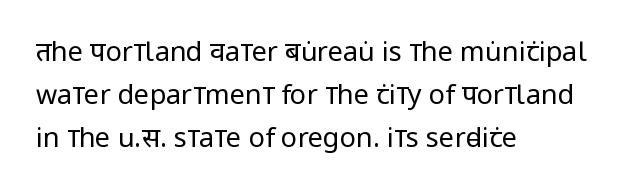
The image shows 27 px text type, upright; set left-aligned, normal line spacing (1.59x), normal letter spacing, not underlined.
